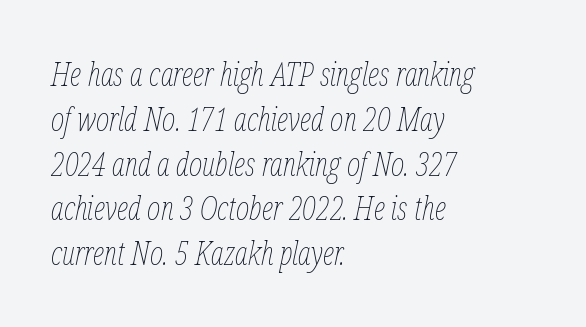
Layout note: lines flush left. Compared with typical body copy, the letter spacing here is the same. The letterforms sit at book weight or below. In terms of posture, this sample is oblique. The passage shown is not underscored anywhere. Character widths vary here, with narrow letters taking less room than wide ones.
